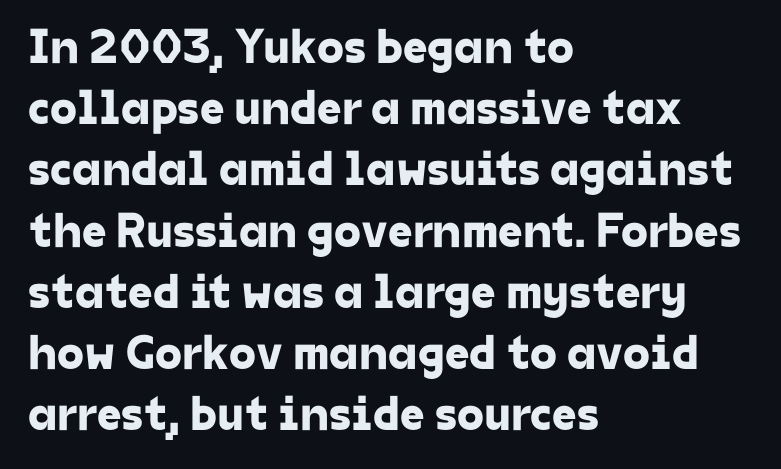
The line texture is even and compact thanks to regular tracking. Rows of type keep a routine distance in the vertical direction. Each row of text sits above clean, open space. One-word summary of the alignment: left. The letters advance in unequal steps, a hallmark of proportional type.
